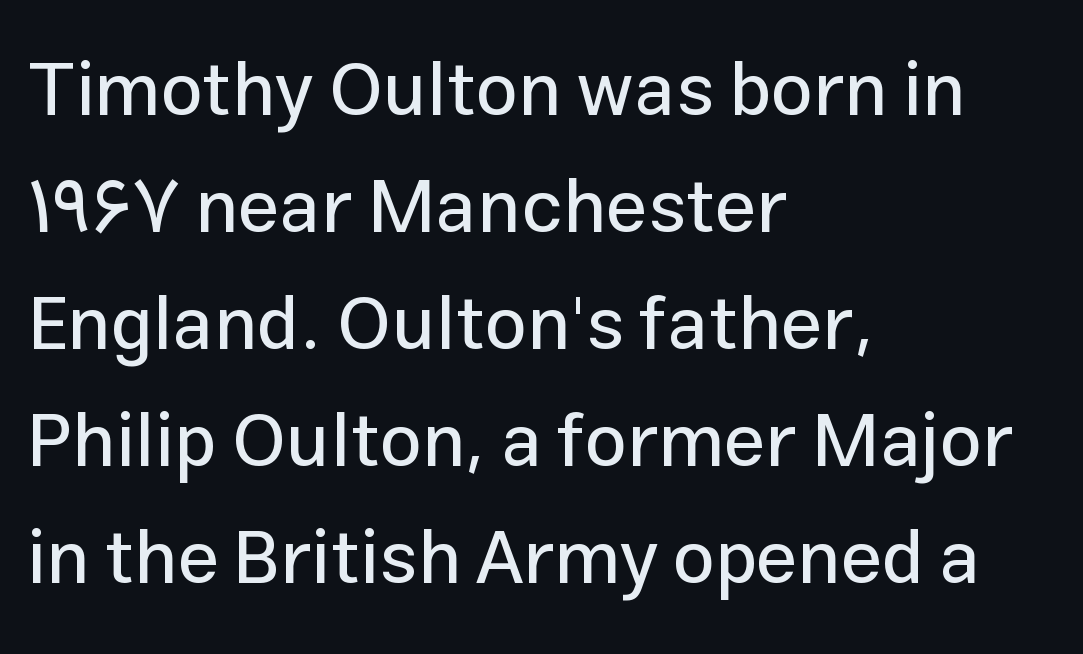
Unlike a traditional serif, this face leaves its strokes unadorned. A bare baseline throughout the passage. Character widths vary here, with narrow letters taking less room than wide ones. Every row of glyphs begins at an identical x-position on the left. Quick note: interline space is typical.
